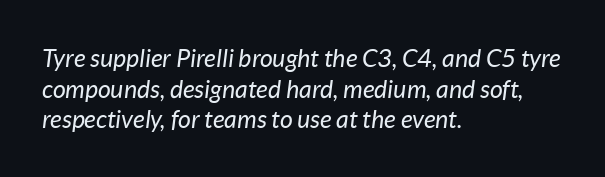
Tracking here is standard; glyphs follow each other at the usual distance. Each line starts at the same left margin while the right side varies. Italic? Definitely — the glyphs are oblique. The space beneath each line is pristine and unruled. Each stroke keeps to a modest, everyday thickness or less.
